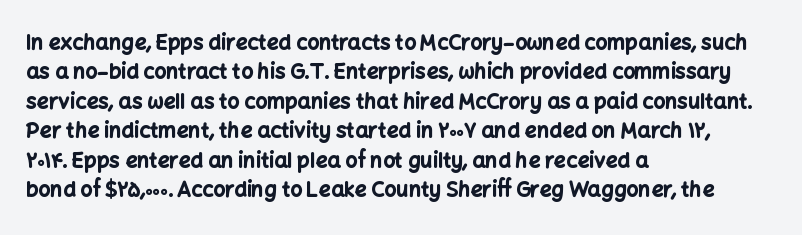
{"italic": "no", "bold": "yes", "underline": "no", "align": "left", "line_spacing": "normal", "line_spacing_ratio": 1.4, "letter_spacing": "normal", "letter_spacing_em": 0.0, "glyph_px": 21}
